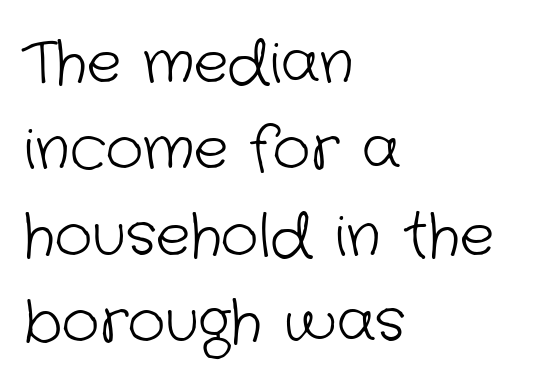
Q: Is the text bold? A: No.
Q: Is the typeface a serif or a sans-serif typeface? A: Sans-serif.
Q: Is the text underlined? A: No.
Q: How is the paragraph aligned? A: Left-aligned.
Q: Is the spacing between letters normal or unusually wide? A: Normal.
Q: Is the spacing between lines tight, normal or loose? A: Normal.
Q: Width (condensed, normal, or wide)? A: Normal.
Q: Stroke contrast? A: Low.
Q: x-height? A: Medium.
Q: Monospaced? A: No.
